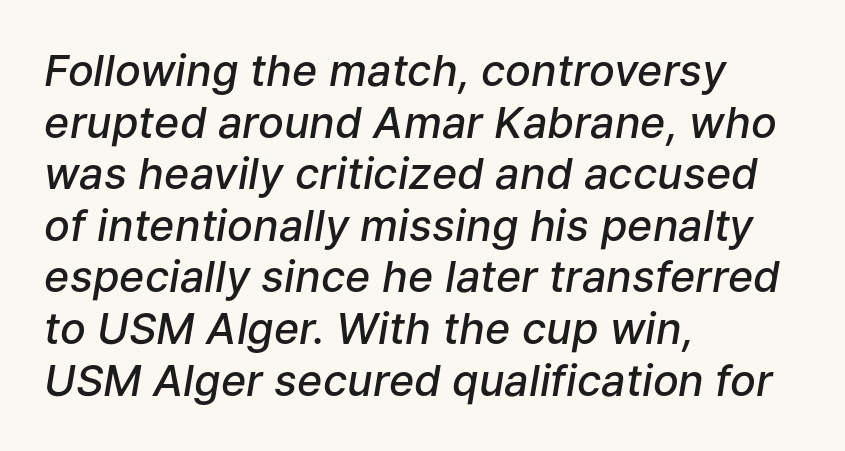
{"italic": "yes", "lean": "right", "slant_degrees": 9, "bold": "semi", "weight": "semibold", "width": "normal", "stroke_contrast": "low", "x_height": "medium", "monospaced": "no", "underline": "no", "align": "left", "line_spacing_ratio": 1.2, "letter_spacing": "normal", "letter_spacing_em": 0.0, "glyph_px": 43}
